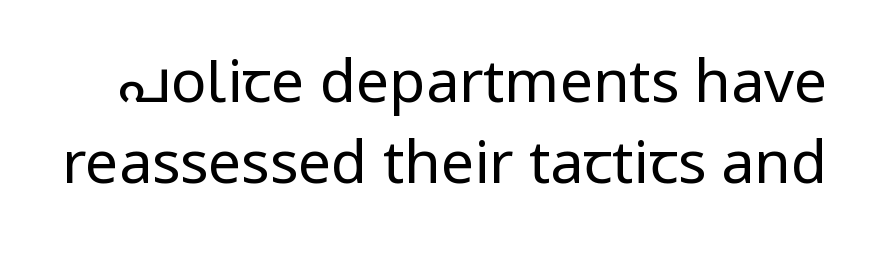
The image shows 59 px regular-weight sans-serif type, upright; set normal line spacing (1.38x), normal letter spacing, not underlined; low stroke contrast and a medium x-height.
